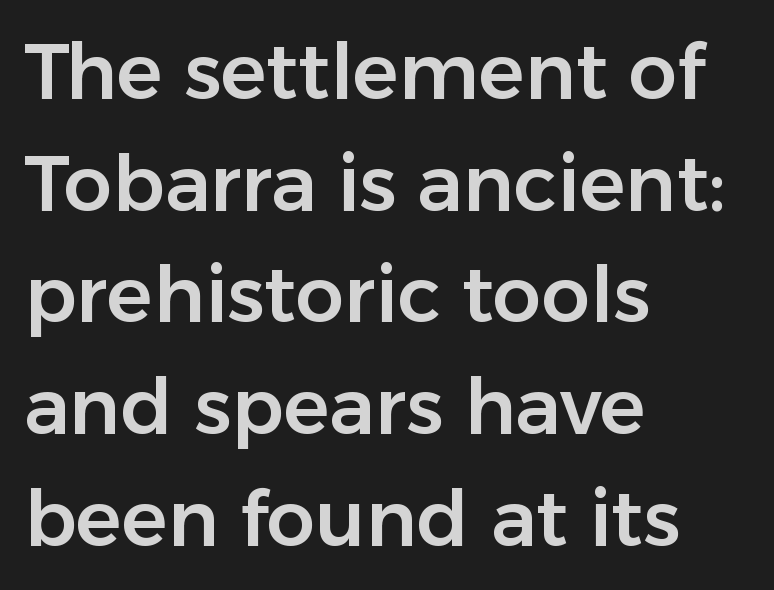
The image shows 77 px sans-serif type, upright; set left-aligned, normal line spacing (1.45x), normal letter spacing, not underlined; low stroke contrast and a medium x-height.
